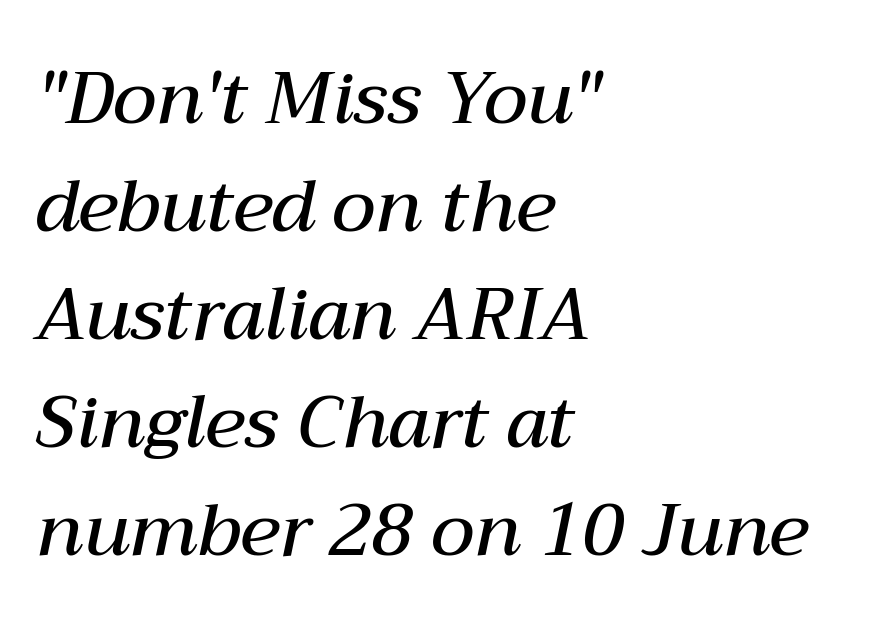
The image shows 73 px semibold type, italic (leaning right); set left-aligned, normal line spacing (1.48x), normal letter spacing, not underlined; medium stroke contrast and a medium x-height.
